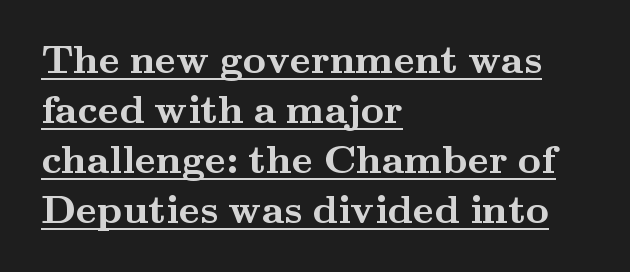
Posture: upright roman. Spacing between characters is what you'd get straight out of the box. The string is rendered with underlining switched on. Strokes here are thick enough to call this a true bold.
